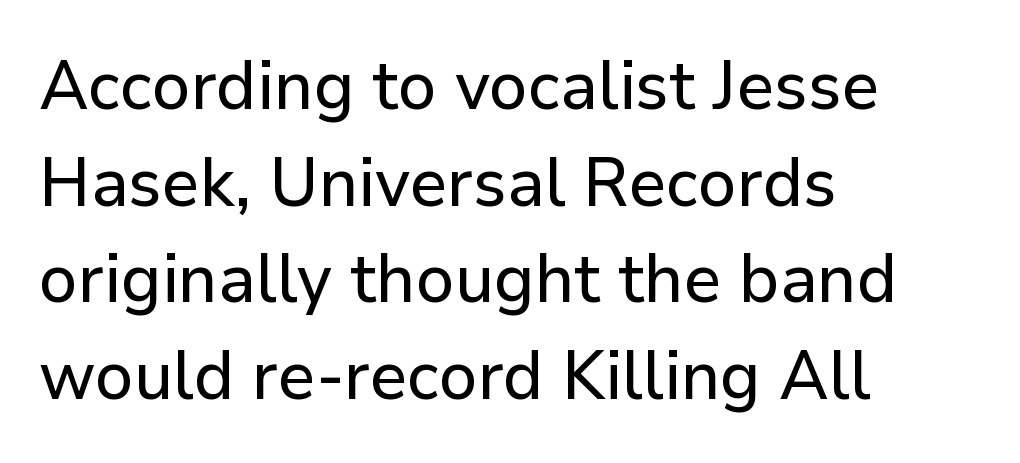
Leftover space on each line is placed entirely after the last word. This rendering features lettering with no underline. The rendering uses a moderate line-height, typical for paragraphs. The letters advance in unequal steps, a hallmark of proportional type. The typography opts for an upright posture over an oblique one. You can tell from the bare stems that sans-serif type was used.
